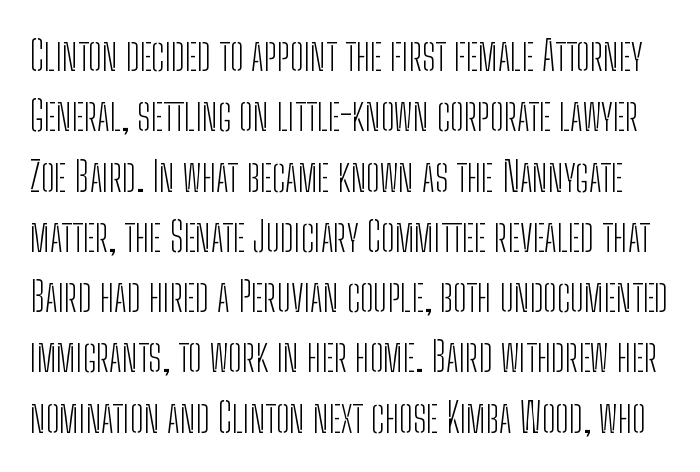
Q: Is the text bold? A: No.
Q: Is the text italic (slanted)? A: No, it is upright.
Q: Is the typeface a serif or a sans-serif typeface? A: Sans-serif.
Q: Is the text underlined? A: No.
Q: Is the spacing between letters normal or unusually wide? A: Normal.
Q: Is the spacing between lines tight, normal or loose? A: Normal.
Q: Width (condensed, normal, or wide)? A: Condensed.
Q: Stroke contrast? A: Low.
Q: x-height? A: Medium.
Q: Monospaced? A: No.
